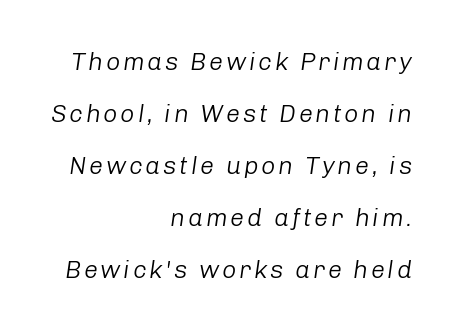
The image shows 25 px text type, italic (leaning right); set right-aligned, loose line spacing (2.08x), not underlined.
